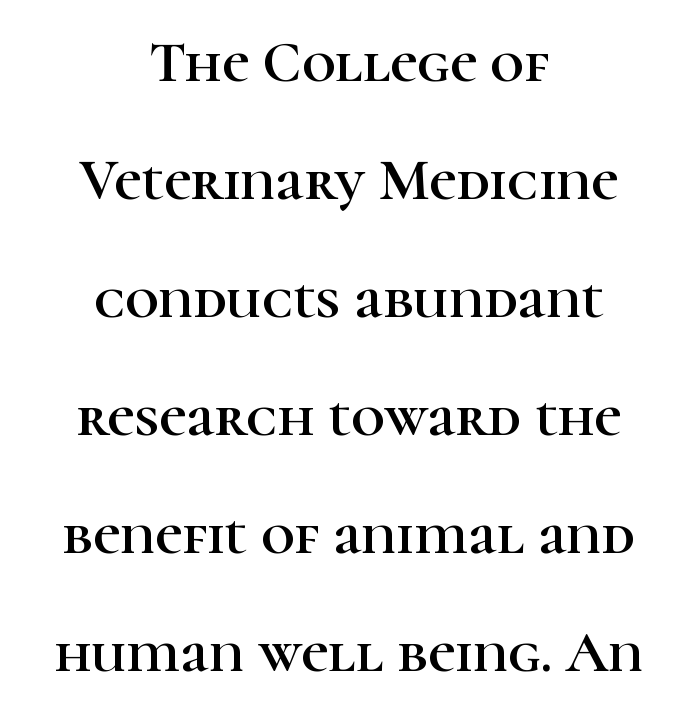
Q: Is the text italic (slanted)? A: No, it is upright.
Q: Is the typeface a serif or a sans-serif typeface? A: Serif.
Q: Is the text underlined? A: No.
Q: How is the paragraph aligned? A: Centered.
Q: Is the spacing between letters normal or unusually wide? A: Normal.
Q: Is the spacing between lines tight, normal or loose? A: Loose.
Q: Width (condensed, normal, or wide)? A: Normal.
Q: Stroke contrast? A: High.
Q: x-height? A: Medium.
Q: Monospaced? A: No.
